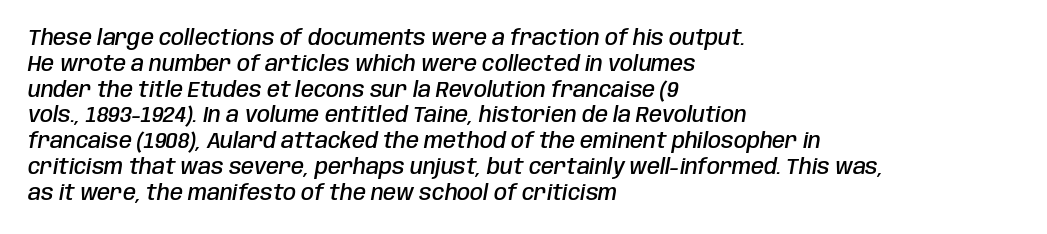
The image shows 21 px text type, italic (leaning right); set left-aligned, line spacing 1.23x, normal letter spacing, not underlined.
